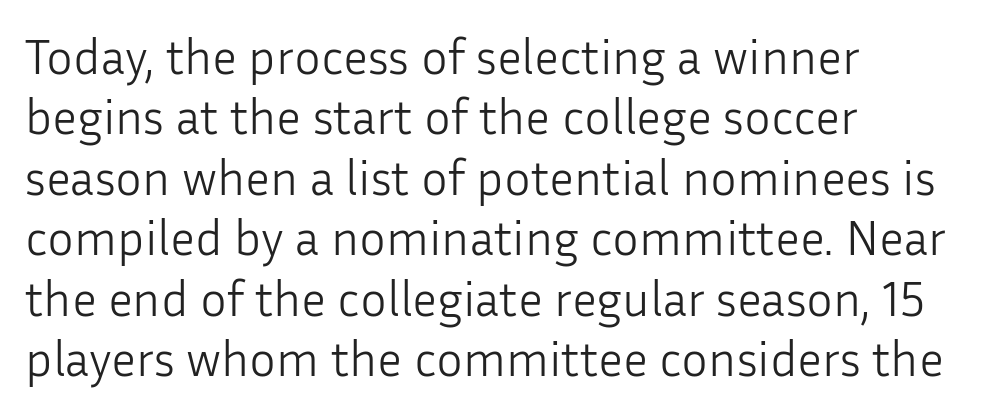
Q: Is the text bold? A: No.
Q: Is the text italic (slanted)? A: No, it is upright.
Q: Is the typeface a serif or a sans-serif typeface? A: Sans-serif.
Q: Is the text underlined? A: No.
Q: How is the paragraph aligned? A: Left-aligned.
Q: Is the spacing between letters normal or unusually wide? A: Normal.
Q: Width (condensed, normal, or wide)? A: Normal.
Q: Stroke contrast? A: Low.
Q: x-height? A: Medium.
Q: Monospaced? A: No.
